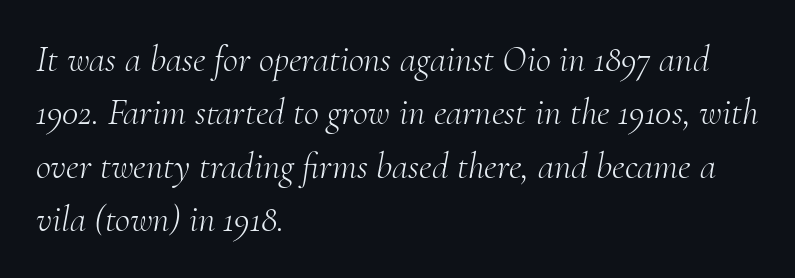
A clean baseline with only descenders dipping below it. Look at the tracking — it's just the regular setting, nothing added. One glance says typical: line gaps are just what's usual. One-word summary of the alignment: left. The axis of the letterforms is tilted away from vertical. Note the varied advance widths — an 'i' is clearly narrower than an 'm'.
